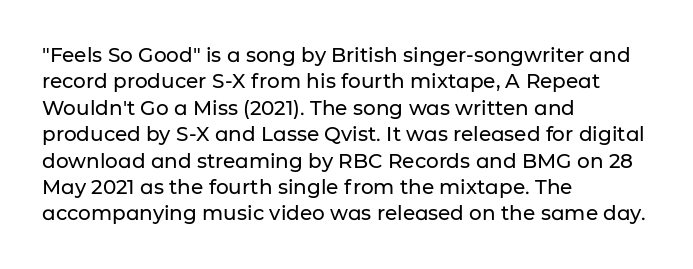
Default kerning and tracking; the words read as compact shapes. Evenly set lines give the paragraph a standard silhouette. In CSS terms this would be text-align: left. A bare baseline throughout the passage. Every character sits straight up, as roman type does.
